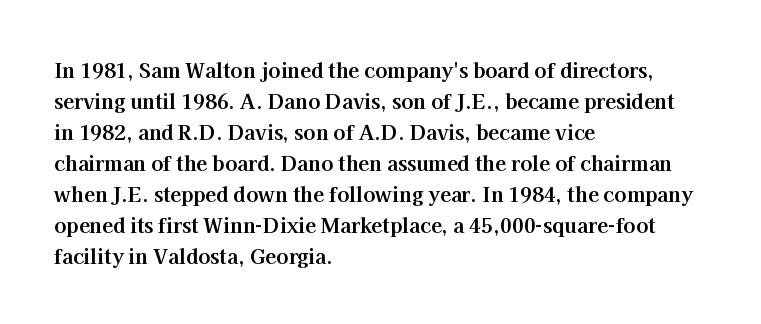
This is heavy type, rendered in bold. No extra tracking has been applied to these lines. The lines in this sample share a left origin and differ only in where they stop. A typesetter would call this leading conventional body-copy spacing. The typography opts for an upright posture over an oblique one. No word sits above an underline.
